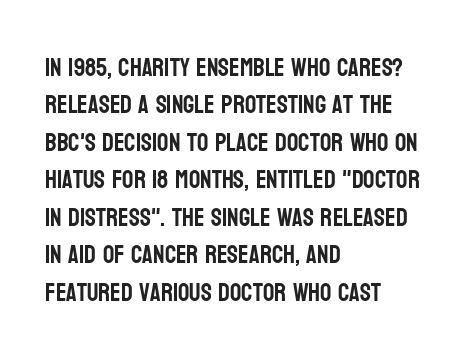
The image shows 25 px text type, upright; set left-aligned, normal line spacing (1.5x), normal letter spacing, not underlined.
